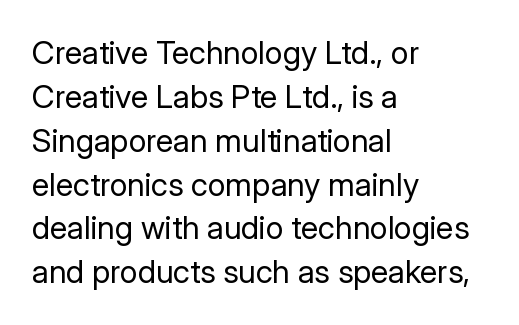
The image shows 32 px regular-weight sans-serif type, upright; set left-aligned, normal line spacing (1.37x), normal letter spacing, not underlined; low stroke contrast and a medium x-height.
